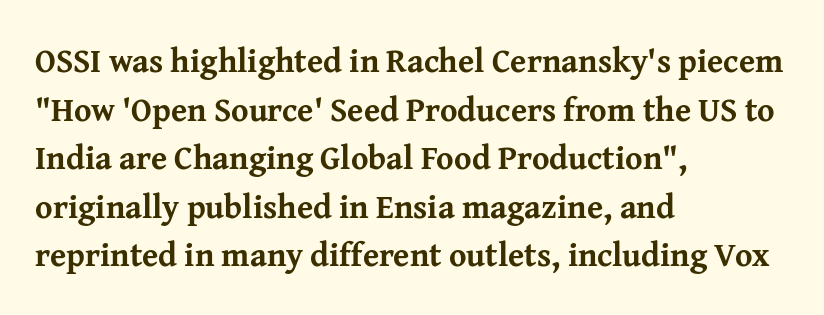
{"serif": "yes", "italic": "no", "bold": "yes", "weight": "bold", "width": "normal", "stroke_contrast": "medium", "x_height": "medium", "monospaced": "no", "underline": "no", "align": "left", "line_spacing": "normal", "line_spacing_ratio": 1.47, "letter_spacing": "normal", "letter_spacing_em": 0.0, "glyph_px": 33}
